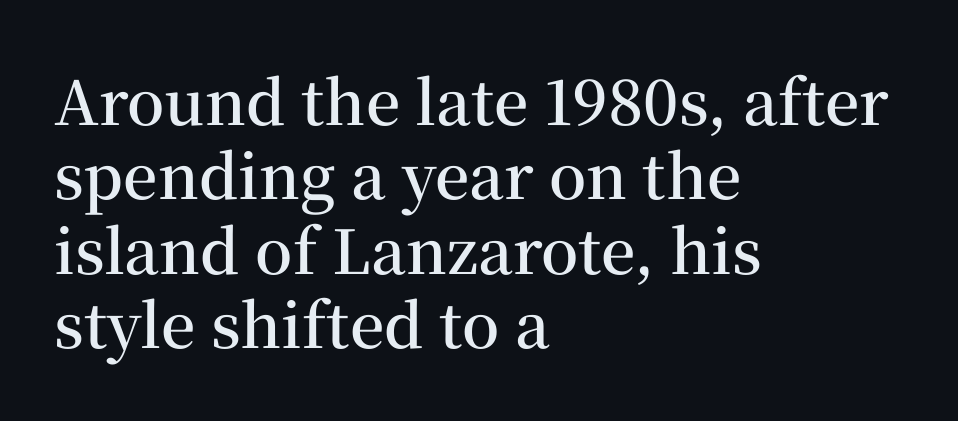
Q: Is the text bold? A: Semi-bold.
Q: Is the text italic (slanted)? A: No, it is upright.
Q: Is the typeface a serif or a sans-serif typeface? A: Serif.
Q: Is the text underlined? A: No.
Q: How is the paragraph aligned? A: Left-aligned.
Q: Is the spacing between letters normal or unusually wide? A: Normal.
Q: Width (condensed, normal, or wide)? A: Normal.
Q: Stroke contrast? A: Medium.
Q: x-height? A: Medium.
Q: Monospaced? A: No.
